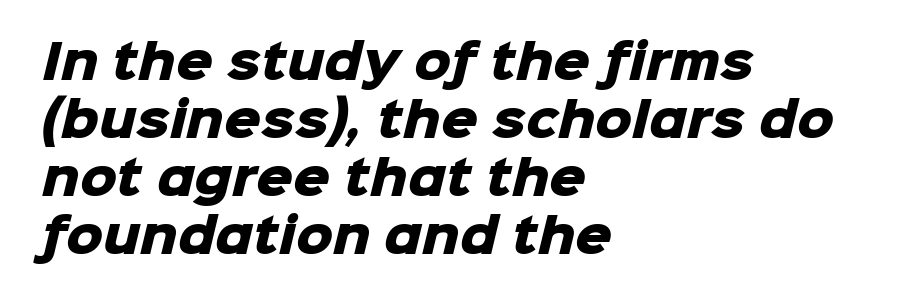
{"serif": "no", "bold": "yes", "weight": "heavy", "width": "normal", "stroke_contrast": "low", "x_height": "medium", "monospaced": "no", "underline": "no", "align": "left", "line_spacing": "normal", "line_spacing_ratio": 1.26, "letter_spacing": "normal", "letter_spacing_em": 0.0, "glyph_px": 46}
